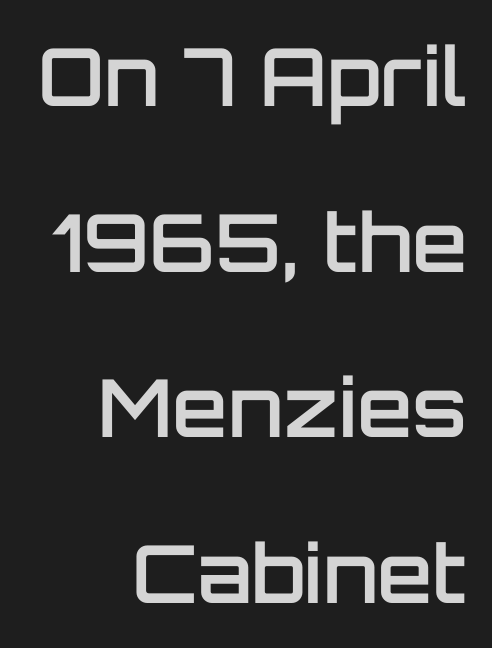
The image shows 80 px semibold sans-serif type, upright; set right-aligned, loose line spacing (2.07x), normal letter spacing, not underlined; low stroke contrast and a large x-height.
